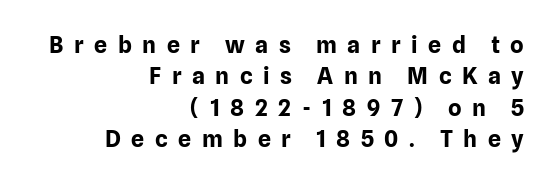
Teacher's note: observe the even right margin — that is flush-right alignment. Vertical spacing — default. The gaps between neighbouring characters are conspicuously large. Notice how the stems are strictly vertical — no italics here. A bare baseline throughout the passage.
